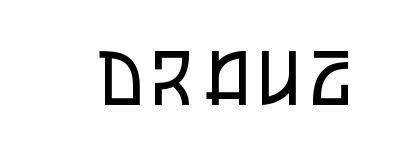
Q: Is the text bold? A: No.
Q: Is the text italic (slanted)? A: No, it is upright.
Q: Is the typeface a serif or a sans-serif typeface? A: Sans-serif.
Q: Is the text underlined? A: No.
Q: Width (condensed, normal, or wide)? A: Condensed.
Q: Stroke contrast? A: Low.
Q: x-height? A: Large.
Q: Monospaced? A: No.
